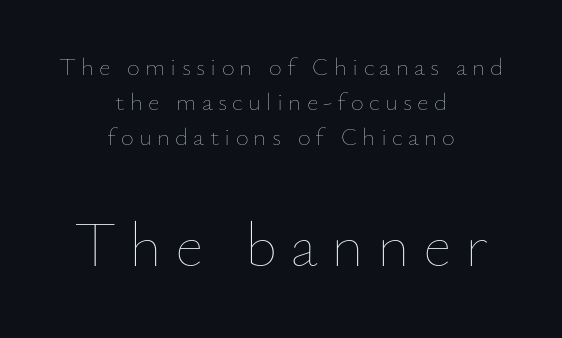
{"italic": "no", "bold": "no", "weight": "thin", "width": "normal", "stroke_contrast": "low", "x_height": "small", "monospaced": "no", "underline": "no", "align": "center", "line_spacing": "normal", "line_spacing_ratio": 1.41, "letter_spacing": "wide", "letter_spacing_em": 0.21, "larger_block": "second", "size_ratio": 2.52, "glyph_px": 63}
